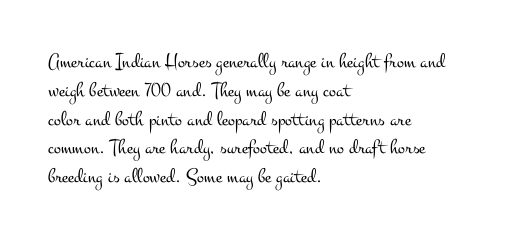
The image shows 21 px text type; set left-aligned, normal line spacing (1.37x), normal letter spacing, not underlined.
